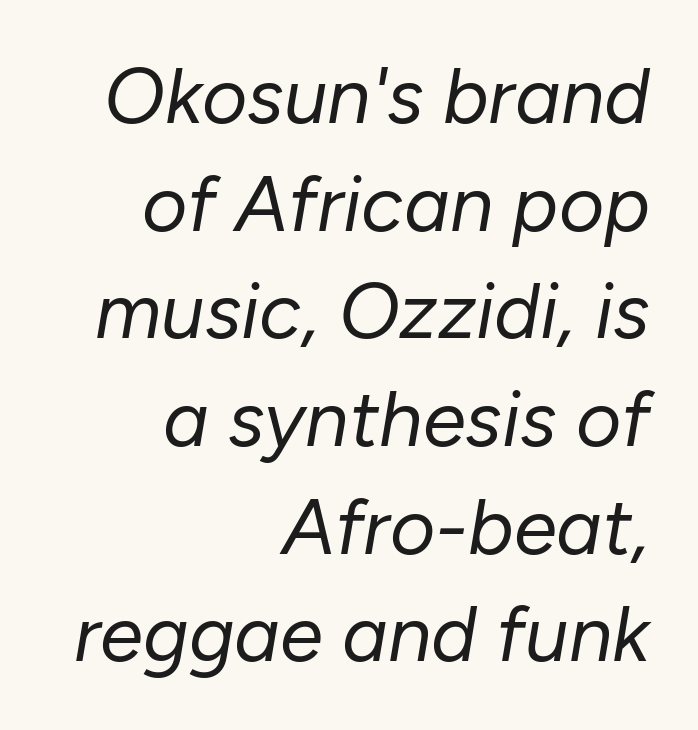
{"italic": "yes", "lean": "right", "slant_degrees": 10, "bold": "no", "weight": "regular", "width": "normal", "stroke_contrast": "low", "x_height": "medium", "monospaced": "no", "underline": "no", "align": "right", "line_spacing": "normal", "line_spacing_ratio": 1.38, "letter_spacing": "normal", "letter_spacing_em": 0.0, "glyph_px": 78}
